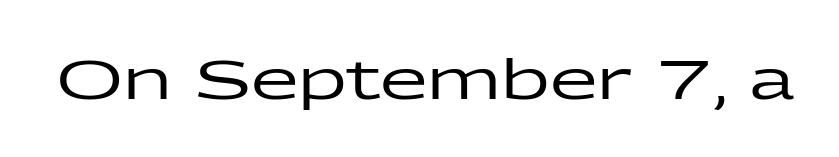
Italic? Not at all — the glyphs are vertical. Do the characters align in a grid? No, the font is proportional. Look at the tracking — it's just the regular setting, nothing added. Type without underlining.
